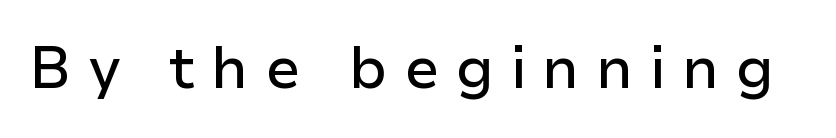
{"serif": "no", "italic": "no", "width": "normal", "stroke_contrast": "low", "x_height": "medium", "monospaced": "no", "underline": "no", "letter_spacing": "wide", "letter_spacing_em": 0.27, "glyph_px": 58}
